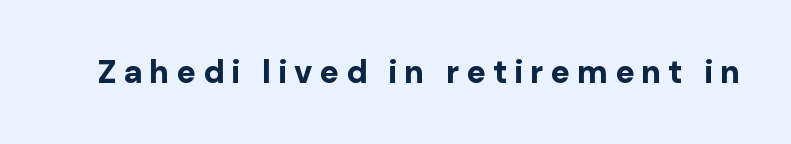
{"serif": "no", "italic": "no", "bold": "yes", "weight": "bold", "width": "normal", "stroke_contrast": "low", "x_height": "medium", "monospaced": "no", "underline": "no", "letter_spacing": "wide", "letter_spacing_em": 0.22, "glyph_px": 32}
